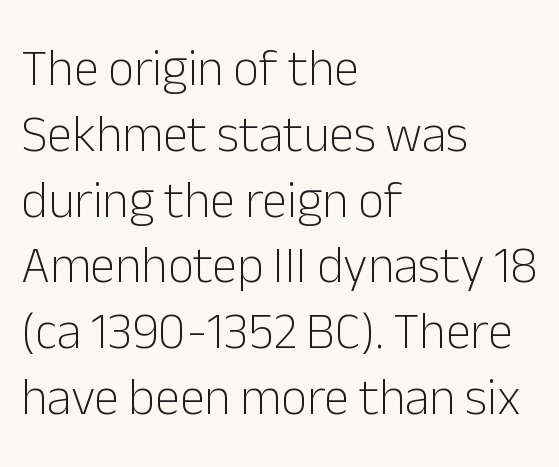
The image shows 51 px light sans-serif type, upright; set left-aligned, normal line spacing (1.29x), normal letter spacing, not underlined; low stroke contrast and a medium x-height.
